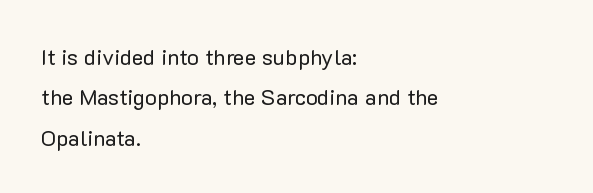
Q: Is the text bold? A: No.
Q: Is the text italic (slanted)? A: No, it is upright.
Q: Is the text underlined? A: No.
Q: How is the paragraph aligned? A: Left-aligned.
Q: Is the spacing between letters normal or unusually wide? A: Normal.
